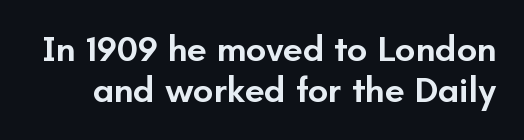
Interline gaps are noticeably narrow in this sample. Lines of text with bare space underneath. These lines are rendered in a variable-pitch font. Short note: letters normally spaced. When letters stand straight like this, we call the style roman or upright. Strokes here are thickened, but only to semibold level.
